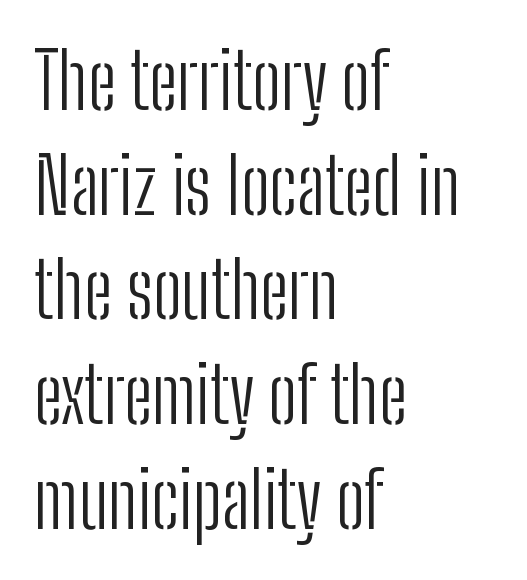
Proportional: the letters do not fall into vertical columns. No letter is thick-stroked: the sample isn't bold. The gaps between neighbouring characters are ordinary and unremarkable. Type style note: lacks serifs.
